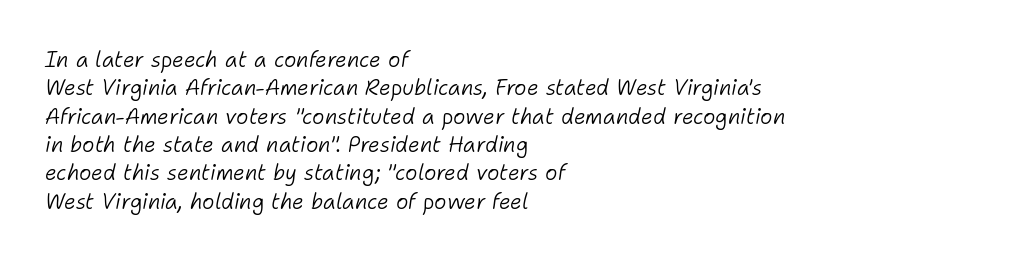
Q: Is the text bold? A: No.
Q: Is the text italic (slanted)? A: Yes, it leans right by about 11 degrees.
Q: Is the text underlined? A: No.
Q: How is the paragraph aligned? A: Left-aligned.
Q: Is the spacing between letters normal or unusually wide? A: Normal.
Q: Is the spacing between lines tight, normal or loose? A: Normal.
